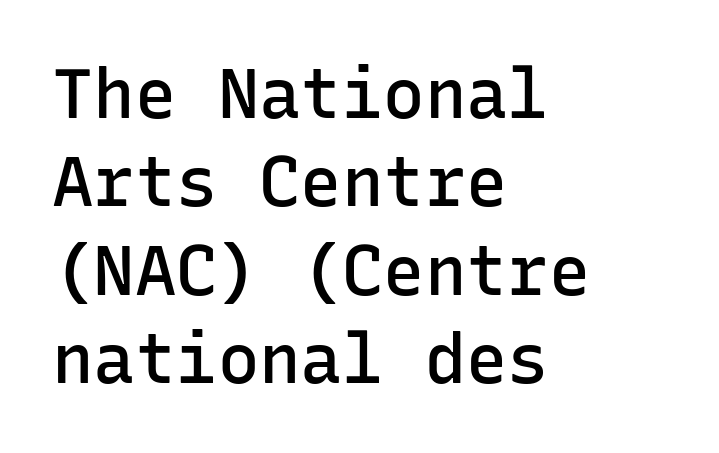
The image shows 69 px semibold sans-serif type, upright, monospaced; set left-aligned, normal line spacing (1.28x), normal letter spacing, not underlined; low stroke contrast and a medium x-height.
